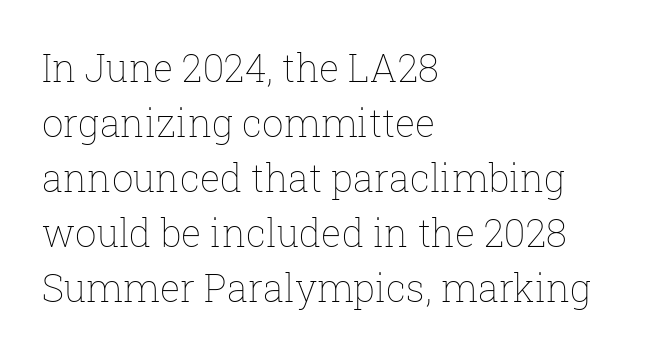
{"italic": "no", "bold": "no", "weight": "thin", "width": "normal", "stroke_contrast": "low", "x_height": "medium", "monospaced": "no", "underline": "no", "align": "left", "line_spacing": "normal", "line_spacing_ratio": 1.45, "letter_spacing": "normal", "letter_spacing_em": 0.0, "glyph_px": 38}
